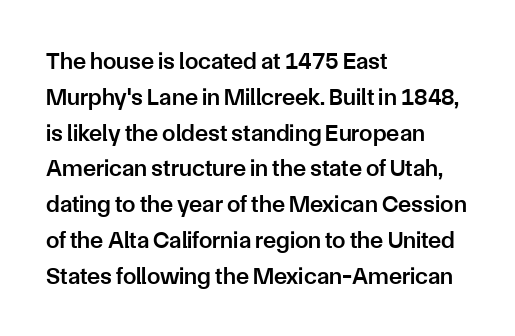
Q: Is the text bold? A: Semi-bold.
Q: Is the text italic (slanted)? A: No, it is upright.
Q: Is the text underlined? A: No.
Q: How is the paragraph aligned? A: Left-aligned.
Q: Is the spacing between letters normal or unusually wide? A: Normal.
Q: Is the spacing between lines tight, normal or loose? A: Normal.
